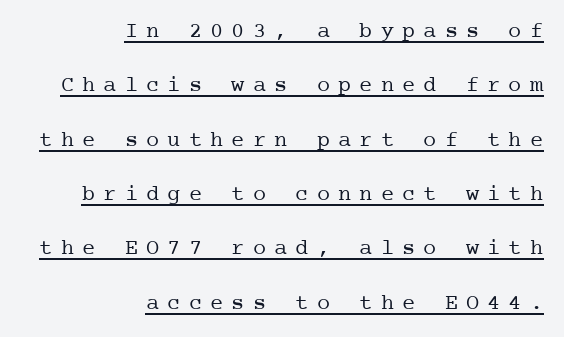
Q: Is the text bold? A: No.
Q: Is the text italic (slanted)? A: No, it is upright.
Q: Is the text underlined? A: Yes.
Q: How is the paragraph aligned? A: Right-aligned.
Q: Is the spacing between letters normal or unusually wide? A: Unusually wide.
Q: Is the spacing between lines tight, normal or loose? A: Loose.
